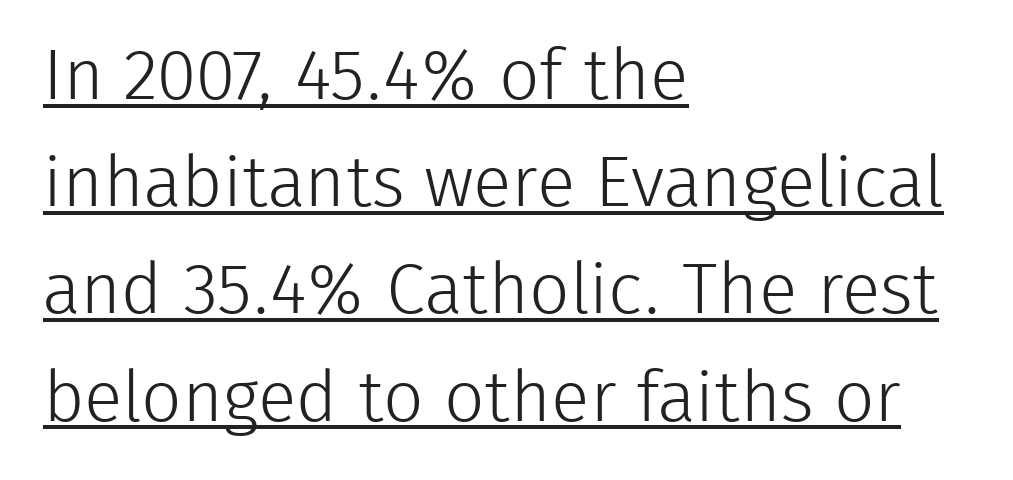
The image shows 71 px light sans-serif type, upright; set left-aligned, normal line spacing (1.51x), normal letter spacing, underlined; low stroke contrast and a medium x-height.
